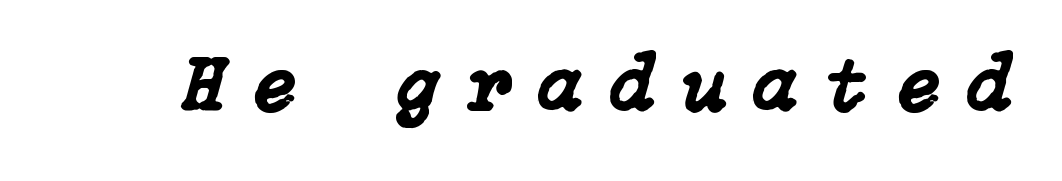
Yep, that's italic — everything's leaning. There is plenty of visible air inserted between adjacent glyphs. Check the space under the baseline: it is left empty.
